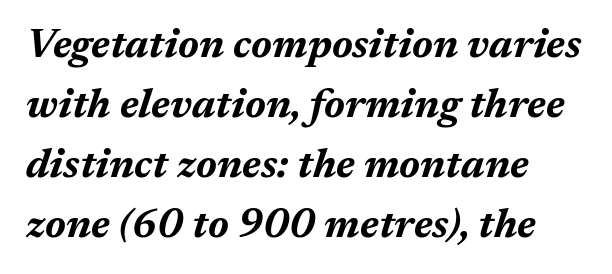
Q: Is the text bold? A: Yes.
Q: Is the text italic (slanted)? A: Yes, it leans right by about 17 degrees.
Q: Is the text underlined? A: No.
Q: How is the paragraph aligned? A: Left-aligned.
Q: Is the spacing between letters normal or unusually wide? A: Normal.
Q: Is the spacing between lines tight, normal or loose? A: Normal.
Q: Width (condensed, normal, or wide)? A: Normal.
Q: Stroke contrast? A: Medium.
Q: x-height? A: Medium.
Q: Monospaced? A: No.
